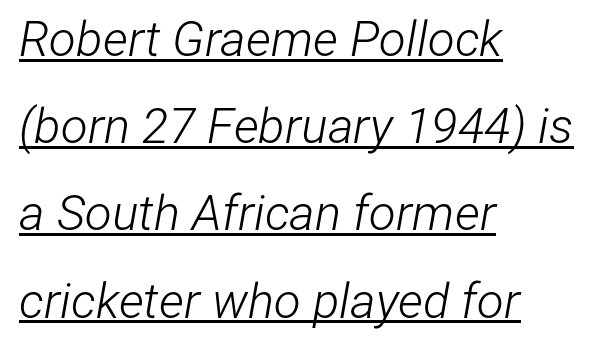
The font is comparable to plain body text, perhaps lighter. Is this a fixed-width face? No — the glyphs have proportional, varying widths. Would a proofreader flag this as italicized? Yes. The text block is weighted toward the left margin, trailing off unevenly rightward. Inter-character spacing is left at the font's built-in metrics.
